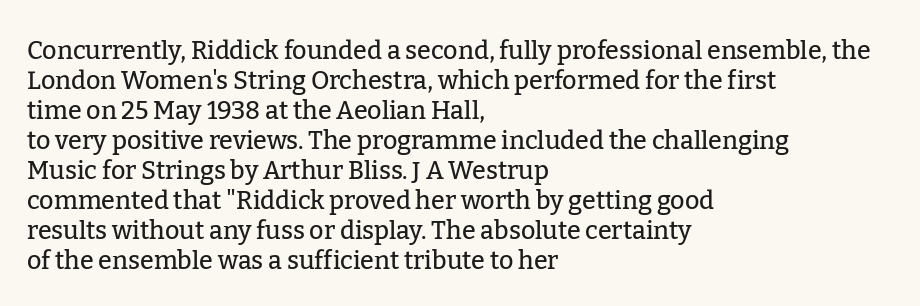
Italic? Not at all — the glyphs are vertical. Only glyphs here, with clear space below each row. Does the copy run flush right? No — it runs flush left. The letters sit at their default tracking, neither squeezed nor spread.
